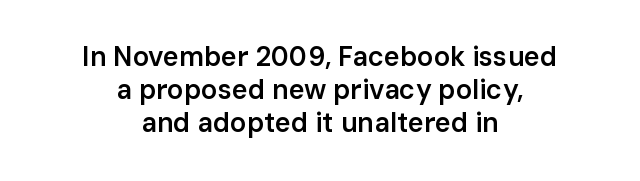
Q: Is the text bold? A: Semi-bold.
Q: Is the text italic (slanted)? A: No, it is upright.
Q: Is the text underlined? A: No.
Q: How is the paragraph aligned? A: Centered.
Q: Is the spacing between letters normal or unusually wide? A: Normal.
